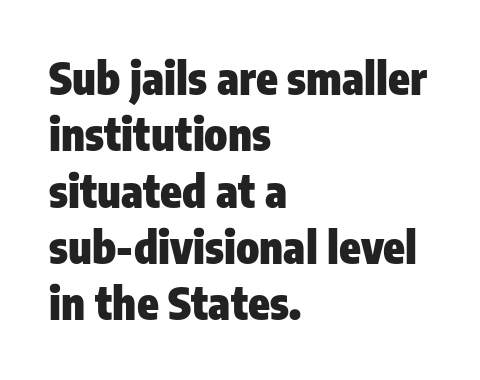
The image shows 44 px heavy, condensed sans-serif type, upright; set left-aligned, normal line spacing (1.28x), normal letter spacing, not underlined; low stroke contrast and a medium x-height.
